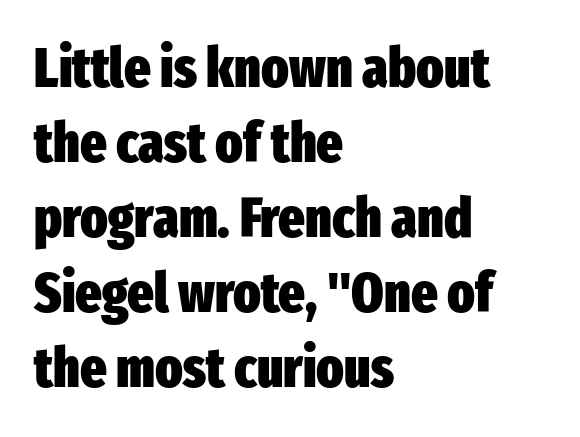
{"serif": "no", "italic": "no", "bold": "yes", "weight": "heavy", "width": "condensed", "stroke_contrast": "low", "x_height": "medium", "monospaced": "no", "underline": "no", "align": "left", "line_spacing": "normal", "line_spacing_ratio": 1.34, "letter_spacing": "normal", "letter_spacing_em": 0.0, "glyph_px": 56}
